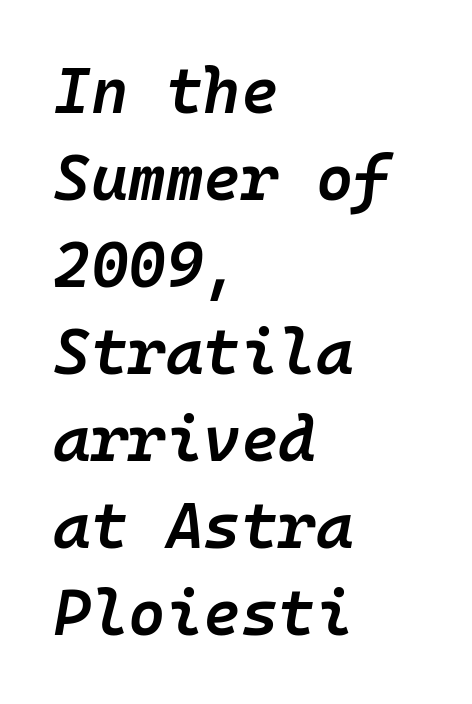
The image shows 64 px semibold type, italic (leaning right), monospaced; set left-aligned, normal line spacing (1.36x), normal letter spacing, not underlined; low stroke contrast and a medium x-height.
